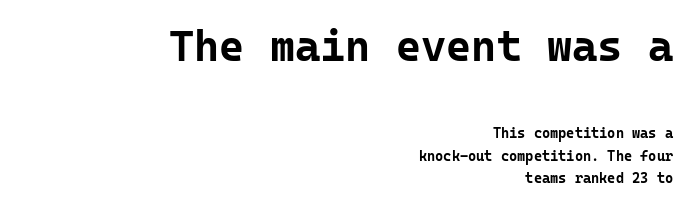
The image shows 43 px bold sans-serif type, upright, monospaced; set right-aligned, normal line spacing (1.62x), normal letter spacing, not underlined; the first (top) block is 3.07x larger; low stroke contrast and a medium x-height.
